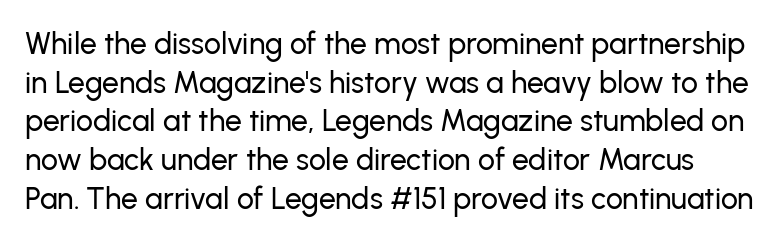
{"serif": "no", "italic": "no", "width": "normal", "stroke_contrast": "low", "x_height": "medium", "monospaced": "no", "underline": "no", "line_spacing": "normal", "line_spacing_ratio": 1.29, "letter_spacing": "normal", "letter_spacing_em": 0.0, "glyph_px": 30}
